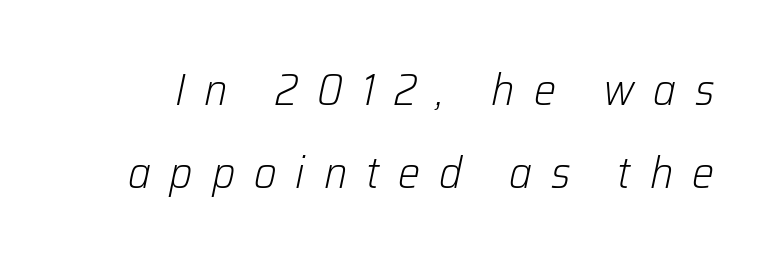
Looks like regular typesetting: each glyph gets only the width it needs. The passage shown leans; its letterforms are oblique. Students, note that the glyphs here are deliberately spaced far apart. The foot of each line stays bare and open. Is the stroke heavy? The answer is a plain regular-or-lighter.
